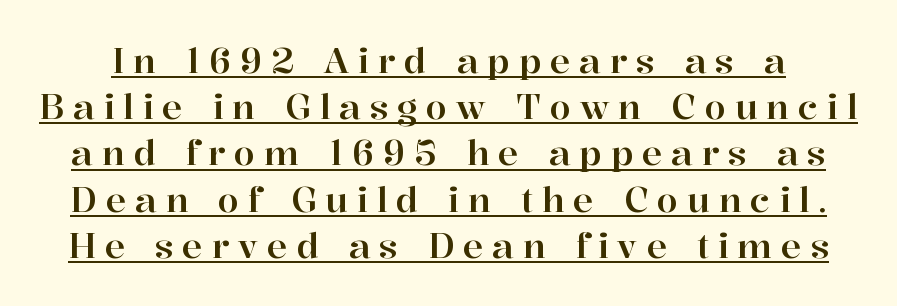
{"serif": "yes", "italic": "no", "width": "normal", "stroke_contrast": "high", "x_height": "medium", "monospaced": "no", "underline": "yes", "line_spacing": "normal", "line_spacing_ratio": 1.36, "letter_spacing": "wide", "letter_spacing_em": 0.26, "glyph_px": 34}
